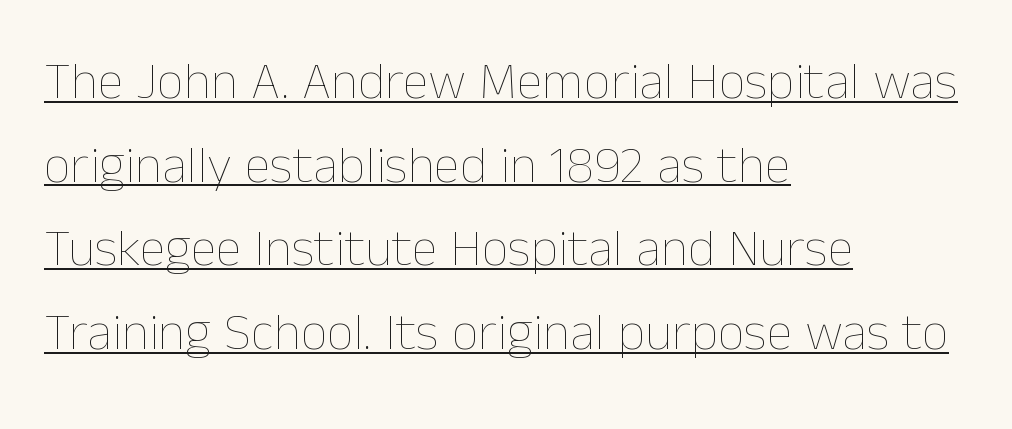
The tracking reads as untouched default to a designer's eye. The paragraph shown leans on its left margin. The passage shown is typed in a proportional face where columns would drift. The space between consecutive lines is moderate. The lettering stays uniformly vertical, giving the passage a roman look.
